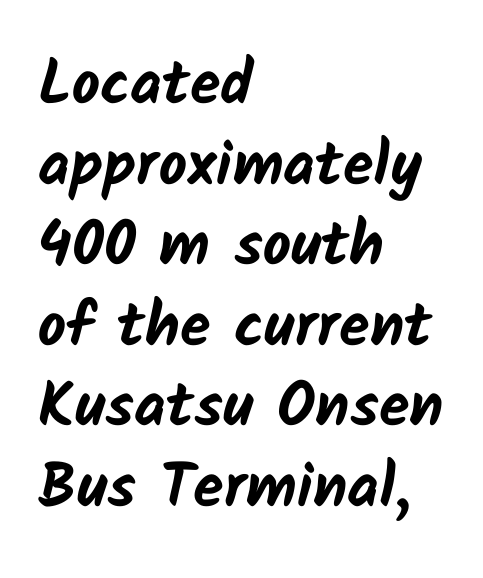
The string is rendered with underlining switched off. Layout note: lines flush left. Each letter's strokes conclude bluntly, with no projecting serifs. The letters advance in unequal steps, a hallmark of proportional type. The face used here is rendered with its standard letterfit.
